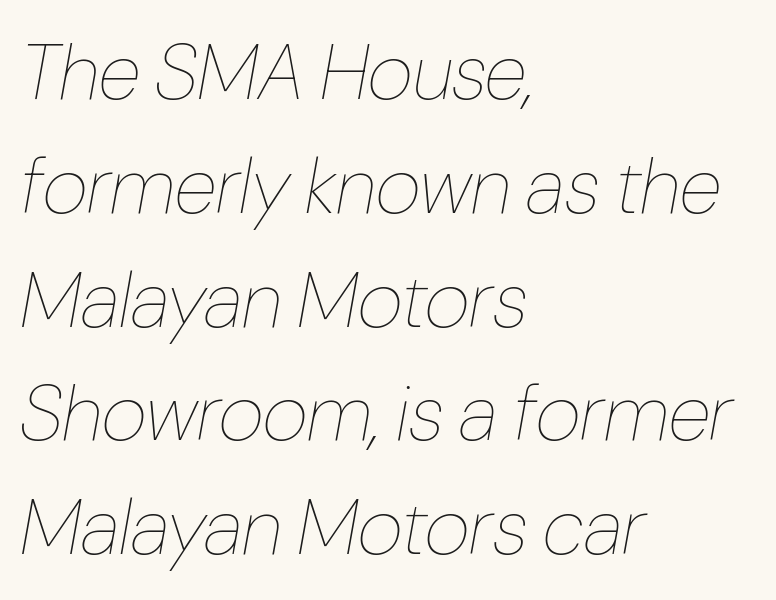
Q: Is the text bold? A: No.
Q: Is the text italic (slanted)? A: Yes, it leans right by about 10 degrees.
Q: Is the text underlined? A: No.
Q: How is the paragraph aligned? A: Left-aligned.
Q: Is the spacing between letters normal or unusually wide? A: Normal.
Q: Is the spacing between lines tight, normal or loose? A: Normal.
Q: Width (condensed, normal, or wide)? A: Condensed.
Q: Stroke contrast? A: Low.
Q: x-height? A: Medium.
Q: Monospaced? A: No.
